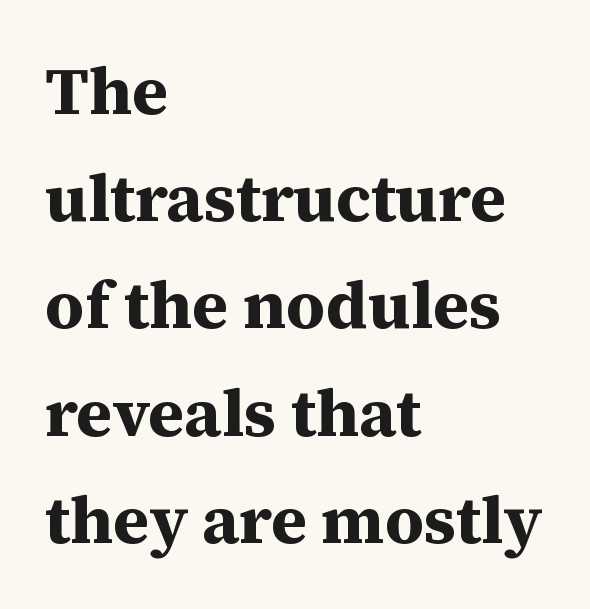
The face used here has the dense, thick strokes of a bold. Descenders are the only things crossing below the line. The letters advance in unequal steps, a hallmark of proportional type. These lines are composed in type with serifs. The text block is weighted toward the left margin, trailing off unevenly rightward. Students, note that the glyphs here touch the page at normal intervals.
